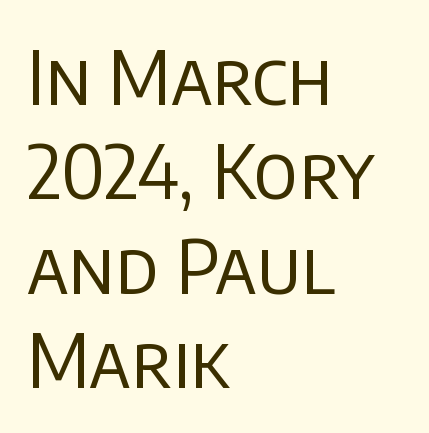
{"serif": "no", "italic": "no", "bold": "no", "weight": "regular", "width": "normal", "stroke_contrast": "low", "x_height": "large", "monospaced": "no", "underline": "no", "align": "left", "line_spacing": "normal", "line_spacing_ratio": 1.26, "letter_spacing": "normal", "letter_spacing_em": 0.0, "glyph_px": 75}
